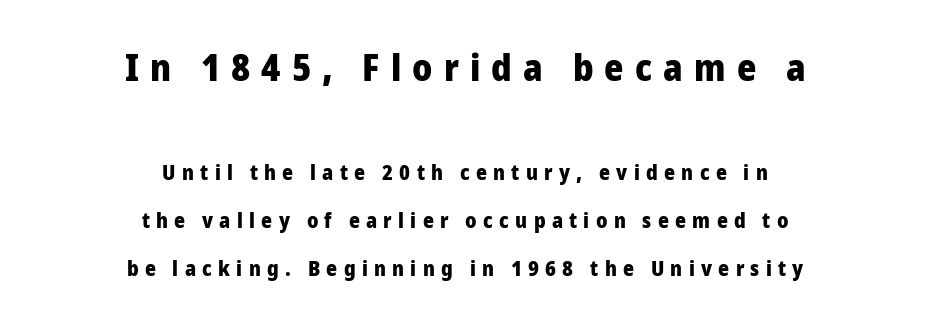
The image shows 37 px heavy sans-serif type, upright; set centered, loose line spacing (2.28x), unusually wide letter spacing (+0.3 em), not underlined; the first (top) block is 1.76x larger; low stroke contrast and a medium x-height.
